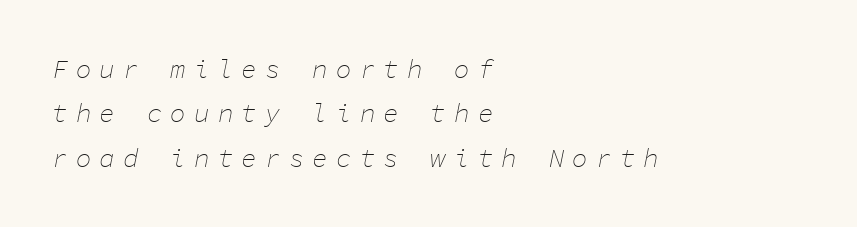
{"italic": "yes", "lean": "right", "slant_degrees": 11, "bold": "no", "underline": "no", "align": "left", "line_spacing_ratio": 1.71, "letter_spacing": "wide", "letter_spacing_em": 0.31, "glyph_px": 26}
